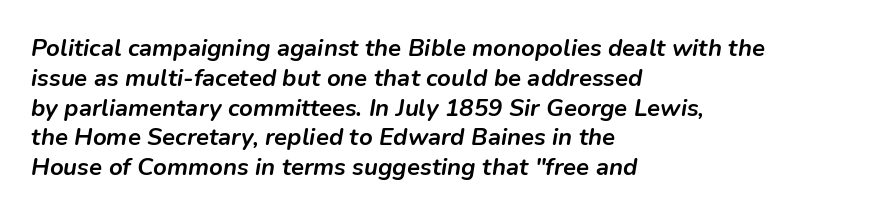
{"italic": "yes", "lean": "right", "slant_degrees": 9, "bold": "yes", "underline": "no", "align": "left", "line_spacing_ratio": 1.24, "letter_spacing": "normal", "letter_spacing_em": 0.0, "glyph_px": 24}
